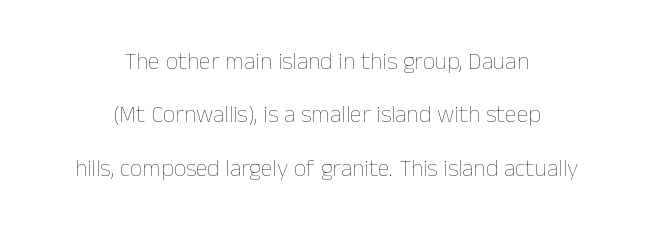
Unbolded letterforms with no extra heft. Horizontal alignment here is central, giving a formal, balanced look. The letters stand straight up with perfectly vertical stems. The rendering keeps characters at their native spacing. These lines stand farther apart than default settings would place them. Check under the words: just untouched page.
